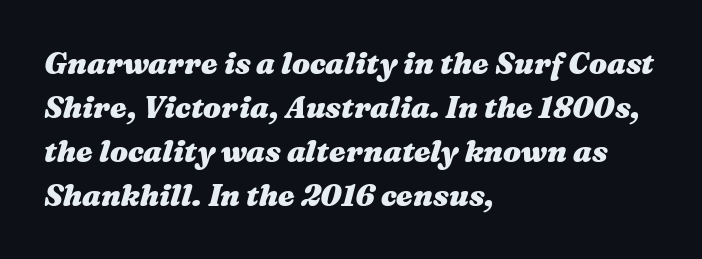
{"italic": "yes", "lean": "right", "slant_degrees": 16, "bold": "yes", "weight": "heavy", "width": "wide", "stroke_contrast": "medium", "x_height": "medium", "monospaced": "no", "underline": "no", "align": "left", "line_spacing": "normal", "line_spacing_ratio": 1.47, "letter_spacing": "normal", "letter_spacing_em": 0.0, "glyph_px": 30}
